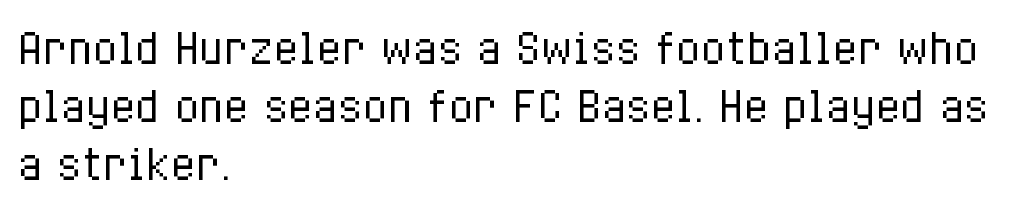
The image shows 41 px regular-weight, condensed type, upright; set left-aligned, normal line spacing (1.41x), normal letter spacing, not underlined; low stroke contrast and a medium x-height.
